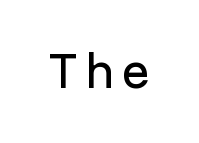
The image shows 42 px sans-serif type, upright, monospaced; set not underlined; low stroke contrast and a medium x-height.
